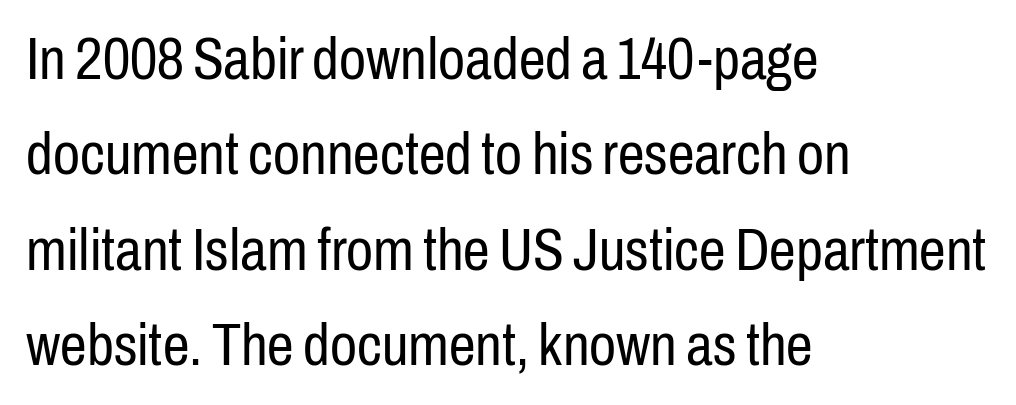
Q: Is the text bold? A: No.
Q: Is the text italic (slanted)? A: No, it is upright.
Q: Is the typeface a serif or a sans-serif typeface? A: Sans-serif.
Q: Is the text underlined? A: No.
Q: How is the paragraph aligned? A: Left-aligned.
Q: Is the spacing between letters normal or unusually wide? A: Normal.
Q: Is the spacing between lines tight, normal or loose? A: Normal.
Q: Width (condensed, normal, or wide)? A: Condensed.
Q: Stroke contrast? A: Low.
Q: x-height? A: Medium.
Q: Monospaced? A: No.
